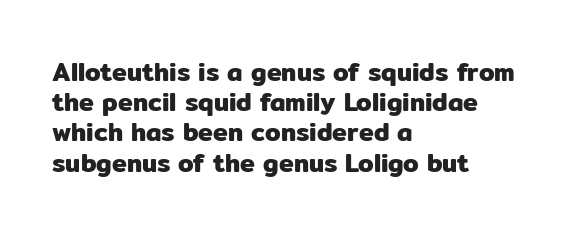
The image shows 25 px text type, upright; set left-aligned, line spacing 1.21x, normal letter spacing, not underlined.
